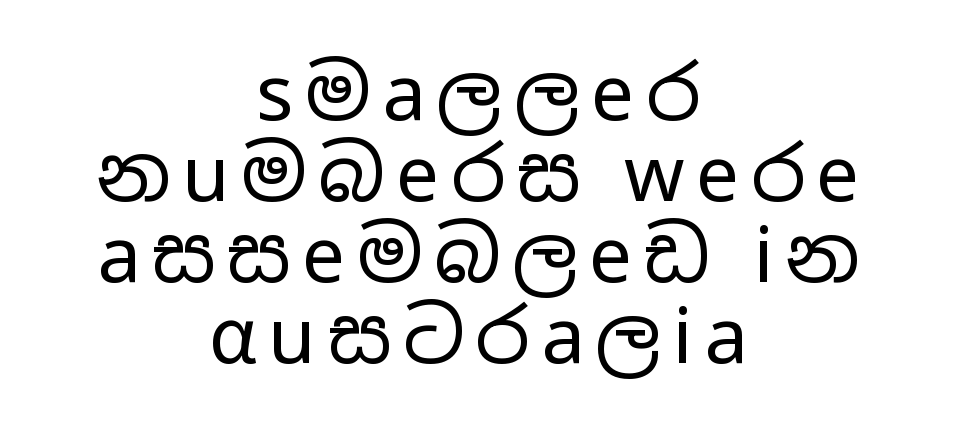
The image shows 77 px regular-weight, wide sans-serif type, upright; set centered, tight line spacing (1.05x), not underlined; low stroke contrast and a medium x-height.
